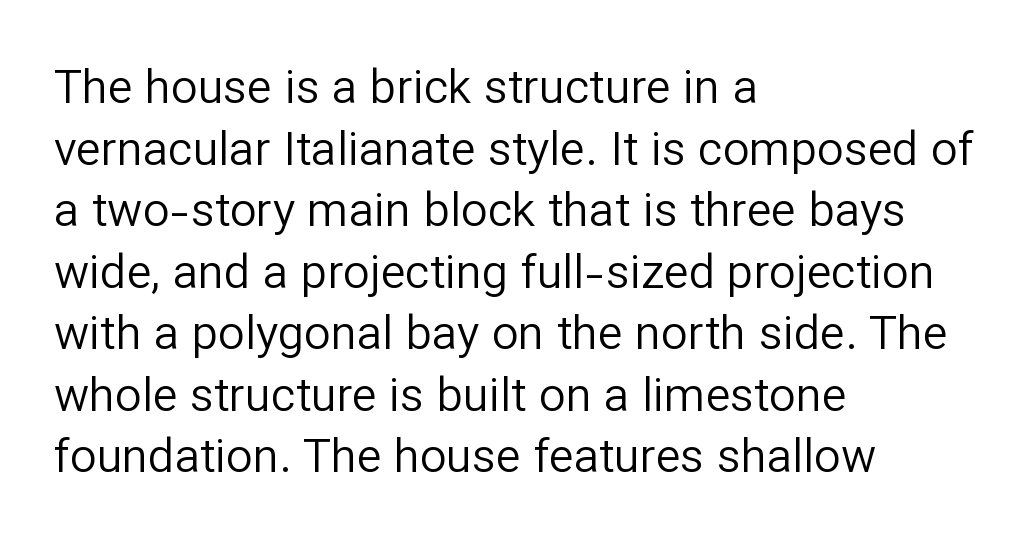
{"serif": "no", "italic": "no", "bold": "no", "weight": "regular", "width": "normal", "stroke_contrast": "low", "x_height": "medium", "monospaced": "no", "underline": "no", "align": "left", "line_spacing": "normal", "line_spacing_ratio": 1.31, "letter_spacing": "normal", "letter_spacing_em": 0.0, "glyph_px": 47}
